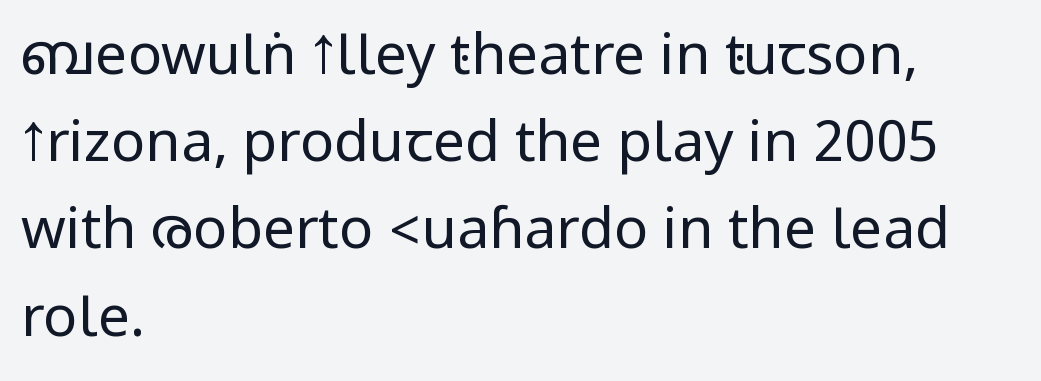
The image shows 57 px regular-weight, condensed sans-serif type, upright; set left-aligned, normal line spacing (1.53x), normal letter spacing, not underlined; low stroke contrast.
